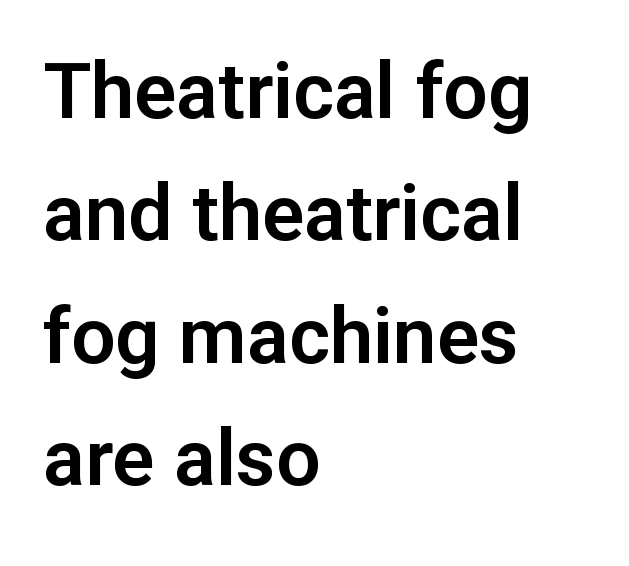
The image shows 78 px sans-serif type, upright; set left-aligned, normal line spacing (1.57x), normal letter spacing, not underlined; low stroke contrast and a medium x-height.
